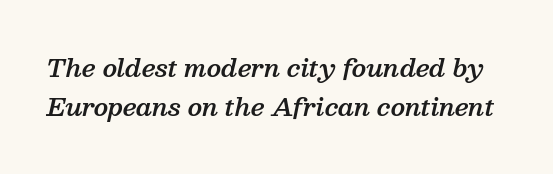
The image shows 24 px text type, italic (leaning right); set normal line spacing (1.62x), normal letter spacing, not underlined.
